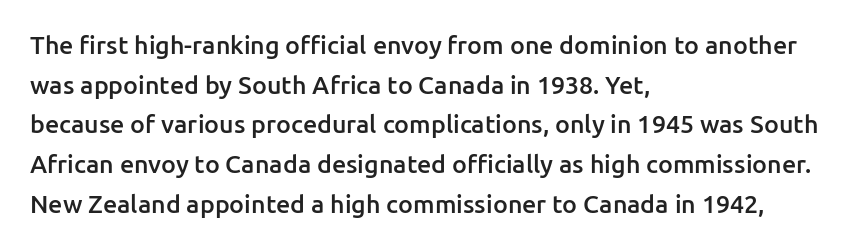
The image shows 25 px text type, upright; set left-aligned, normal line spacing (1.59x), normal letter spacing, not underlined.
